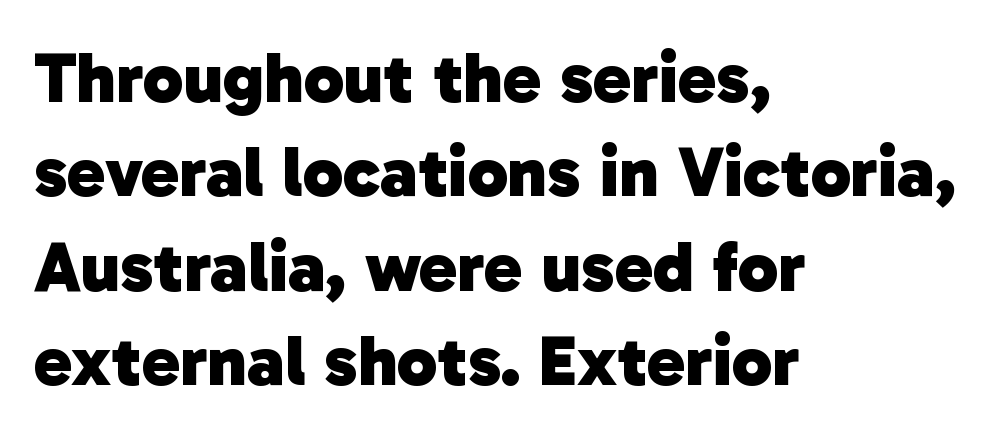
{"serif": "no", "bold": "yes", "weight": "heavy", "width": "normal", "stroke_contrast": "low", "x_height": "medium", "monospaced": "no", "underline": "no", "align": "left", "line_spacing": "normal", "line_spacing_ratio": 1.31, "letter_spacing": "normal", "letter_spacing_em": 0.0, "glyph_px": 72}
